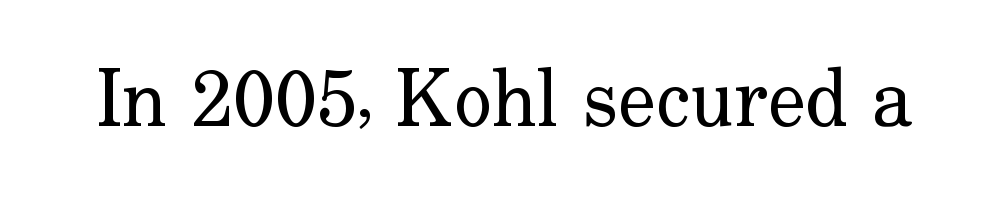
Q: Is the text bold? A: No.
Q: Is the text italic (slanted)? A: No, it is upright.
Q: Is the typeface a serif or a sans-serif typeface? A: Serif.
Q: Is the text underlined? A: No.
Q: Is the spacing between letters normal or unusually wide? A: Normal.
Q: Width (condensed, normal, or wide)? A: Normal.
Q: Stroke contrast? A: Low.
Q: x-height? A: Small.
Q: Monospaced? A: No.
